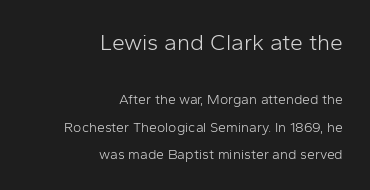
{"italic": "no", "bold": "no", "underline": "no", "align": "right", "line_spacing": "loose", "line_spacing_ratio": 1.95, "letter_spacing": "normal", "letter_spacing_em": 0.0, "larger_block": "first", "size_ratio": 1.64, "glyph_px": 23}
